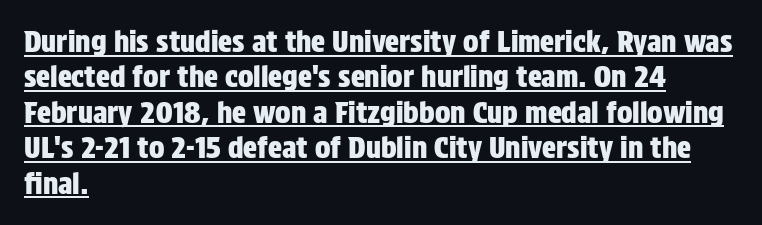
One-word summary of the alignment: left. Ordinary non-slanted type is in use. This is underlined copy, the kind a proofreader might mark for attention. Here the designer chose a conventional face with non-uniform glyph widths.
